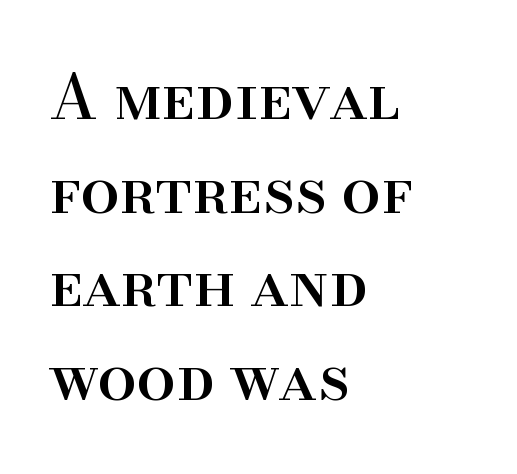
Do the letters lean? They stand straight. This sample keeps an unexceptional amount of space between lines. A bare baseline throughout the passage. The compositor pushed each line to the left boundary. Does extra space separate the letters? No, they use regular spacing.
